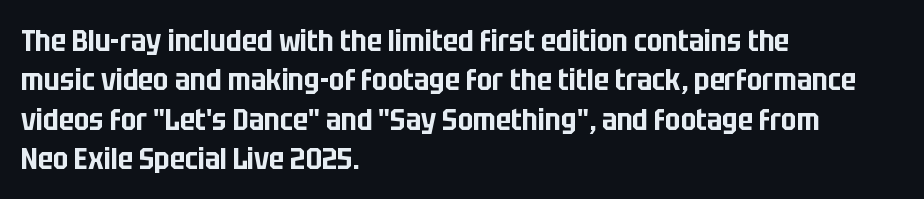
The image shows 30 px condensed sans-serif type, upright; set left-aligned, normal line spacing (1.31x), normal letter spacing, not underlined; low stroke contrast and a large x-height.
